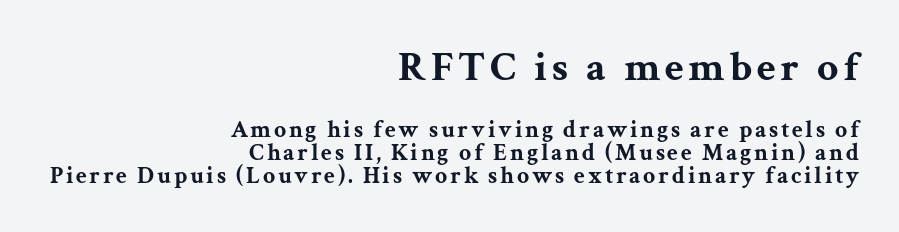
The image shows 42 px bold, wide serif type, upright; set right-aligned, tight line spacing (0.96x), not underlined; the first (top) block is 1.75x larger; medium stroke contrast and a medium x-height.
